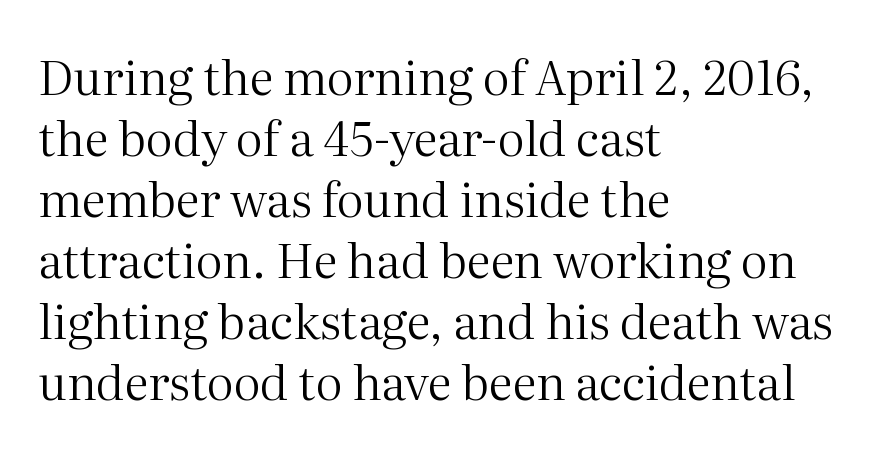
Q: Is the text bold? A: No.
Q: Is the text italic (slanted)? A: No, it is upright.
Q: Is the typeface a serif or a sans-serif typeface? A: Serif.
Q: Is the text underlined? A: No.
Q: How is the paragraph aligned? A: Left-aligned.
Q: Is the spacing between letters normal or unusually wide? A: Normal.
Q: Is the spacing between lines tight, normal or loose? A: Normal.
Q: Width (condensed, normal, or wide)? A: Normal.
Q: Stroke contrast? A: Medium.
Q: x-height? A: Medium.
Q: Monospaced? A: No.
